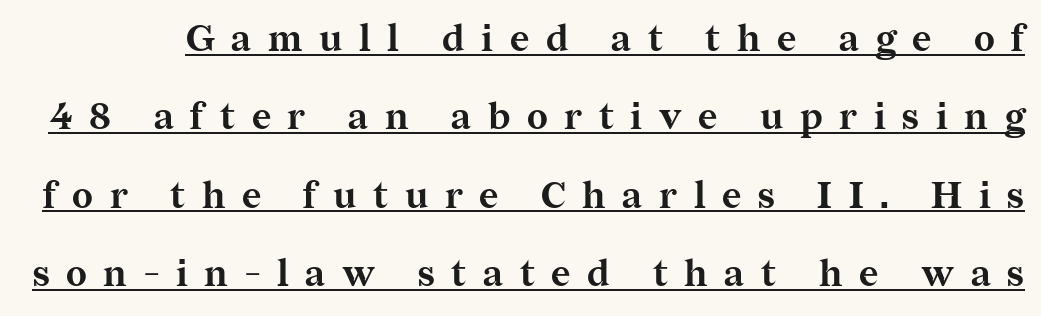
Q: Is the text bold? A: Yes.
Q: Is the text italic (slanted)? A: No, it is upright.
Q: Is the typeface a serif or a sans-serif typeface? A: Serif.
Q: Is the text underlined? A: Yes.
Q: Is the spacing between letters normal or unusually wide? A: Unusually wide.
Q: Is the spacing between lines tight, normal or loose? A: Loose.
Q: Width (condensed, normal, or wide)? A: Normal.
Q: Stroke contrast? A: Medium.
Q: x-height? A: Medium.
Q: Monospaced? A: No.
